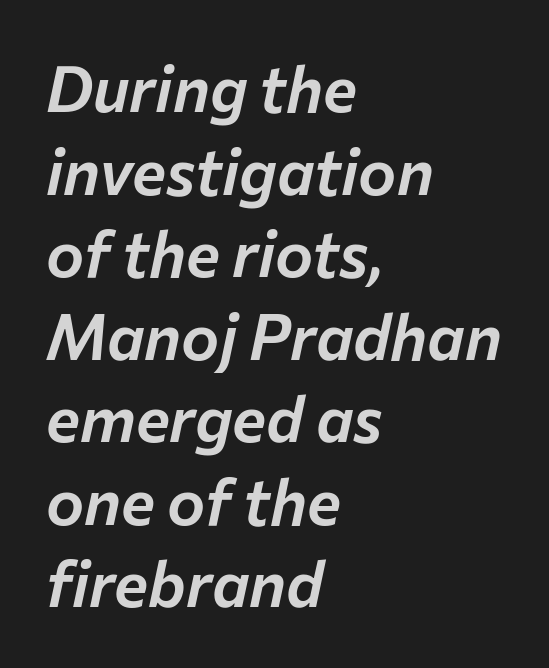
{"italic": "yes", "lean": "right", "slant_degrees": 12, "width": "normal", "stroke_contrast": "low", "x_height": "medium", "monospaced": "no", "underline": "no", "align": "left", "line_spacing": "normal", "line_spacing_ratio": 1.29, "letter_spacing": "normal", "letter_spacing_em": 0.0, "glyph_px": 64}
